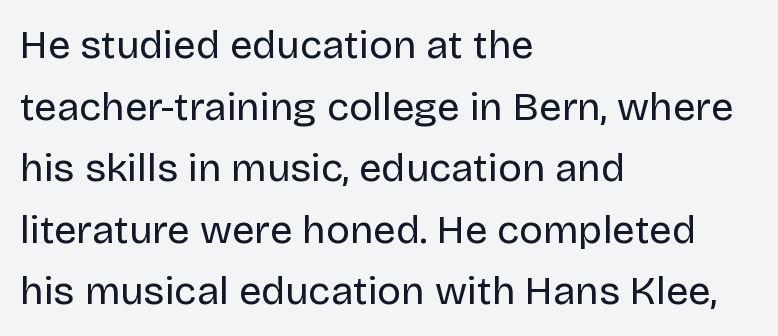
The image shows 40 px regular-weight sans-serif type, upright; set left-aligned, normal line spacing (1.54x), normal letter spacing, not underlined; low stroke contrast and a large x-height.
